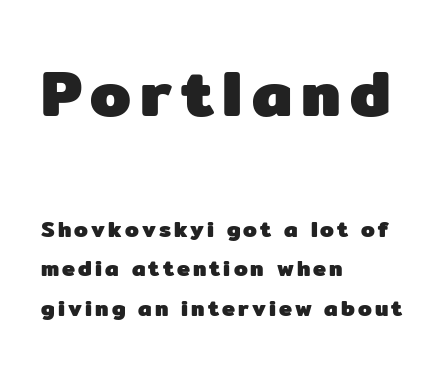
{"serif": "no", "italic": "no", "bold": "yes", "weight": "heavy", "width": "normal", "stroke_contrast": "low", "x_height": "medium", "monospaced": "no", "underline": "no", "align": "left", "line_spacing_ratio": 1.81, "larger_block": "first", "size_ratio": 2.95, "glyph_px": 65}
